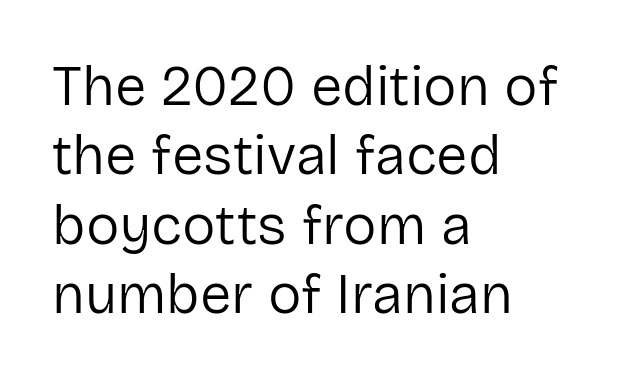
Q: Is the text bold? A: No.
Q: Is the text italic (slanted)? A: No, it is upright.
Q: Is the typeface a serif or a sans-serif typeface? A: Sans-serif.
Q: Is the text underlined? A: No.
Q: How is the paragraph aligned? A: Left-aligned.
Q: Is the spacing between letters normal or unusually wide? A: Normal.
Q: Width (condensed, normal, or wide)? A: Normal.
Q: Stroke contrast? A: Low.
Q: x-height? A: Medium.
Q: Monospaced? A: No.
